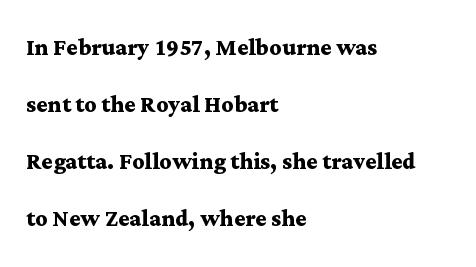
{"serif": "yes", "italic": "no", "bold": "yes", "weight": "semibold", "width": "wide", "stroke_contrast": "medium", "x_height": "medium", "monospaced": "no", "underline": "no", "align": "left", "line_spacing": "loose", "line_spacing_ratio": 1.9, "letter_spacing": "normal", "letter_spacing_em": 0.0, "glyph_px": 30}
